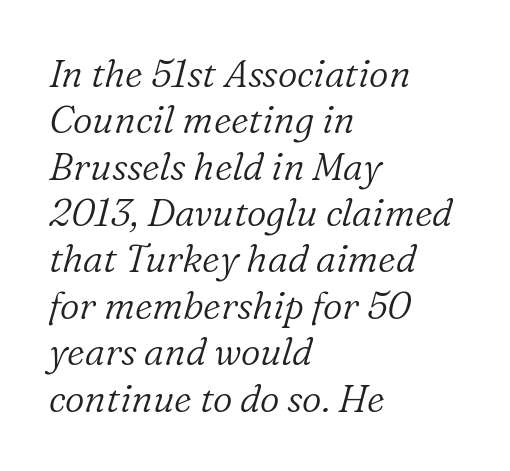
Do the characters align in a grid? No, the font is proportional. Is the type slanted? Yes — the strokes lean at a clear angle. The type is set solid horizontally, with unmodified tracking. Casual observation: everything's shoved over to the left. These glyphs show unthickened strokes, regular width or finer.
